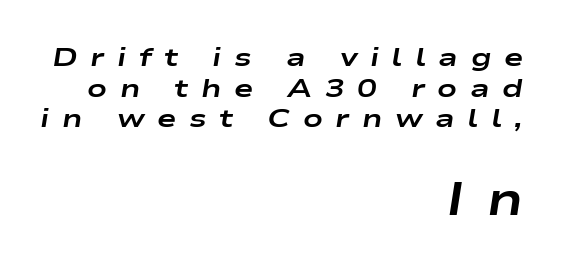
{"italic": "yes", "lean": "right", "slant_degrees": 9, "bold": "yes", "weight": "bold", "width": "wide", "stroke_contrast": "low", "x_height": "medium", "monospaced": "no", "underline": "no", "align": "right", "line_spacing_ratio": 1.18, "letter_spacing": "wide", "letter_spacing_em": 0.48, "larger_block": "second", "size_ratio": 1.77, "glyph_px": 46}
